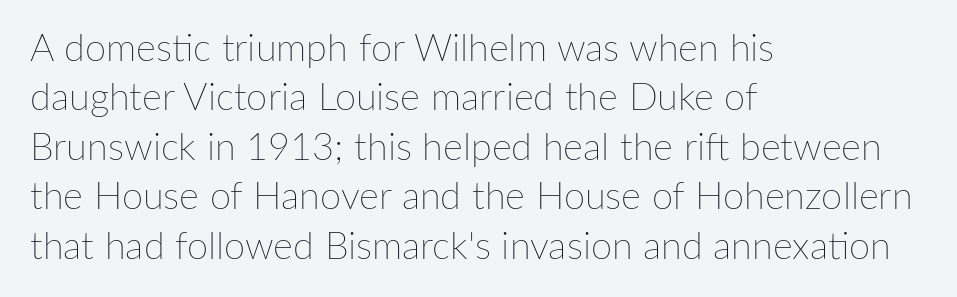
{"italic": "no", "bold": "no", "weight": "thin", "width": "normal", "stroke_contrast": "low", "x_height": "medium", "monospaced": "no", "underline": "no", "align": "left", "line_spacing": "normal", "line_spacing_ratio": 1.3, "letter_spacing": "normal", "letter_spacing_em": 0.0, "glyph_px": 38}
